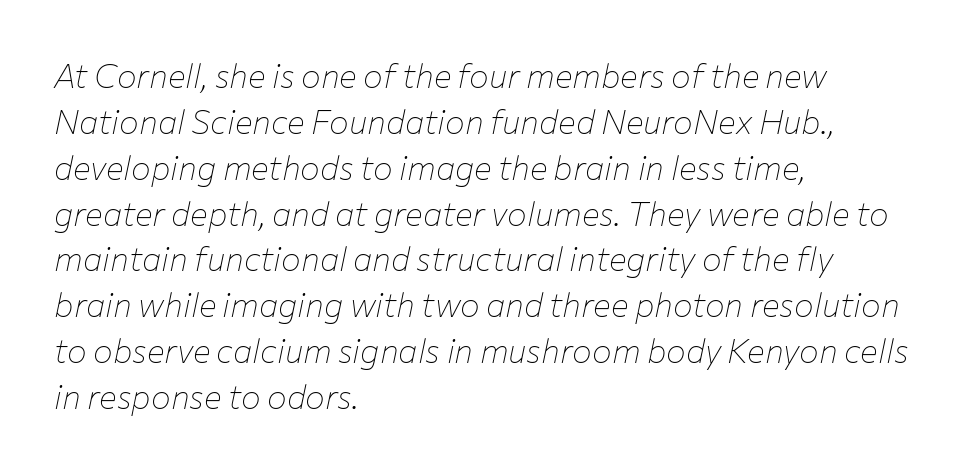
{"italic": "yes", "lean": "right", "slant_degrees": 12, "bold": "no", "weight": "thin", "width": "normal", "stroke_contrast": "low", "x_height": "medium", "monospaced": "no", "underline": "no", "align": "left", "line_spacing": "normal", "line_spacing_ratio": 1.39, "letter_spacing": "normal", "letter_spacing_em": 0.0, "glyph_px": 33}
